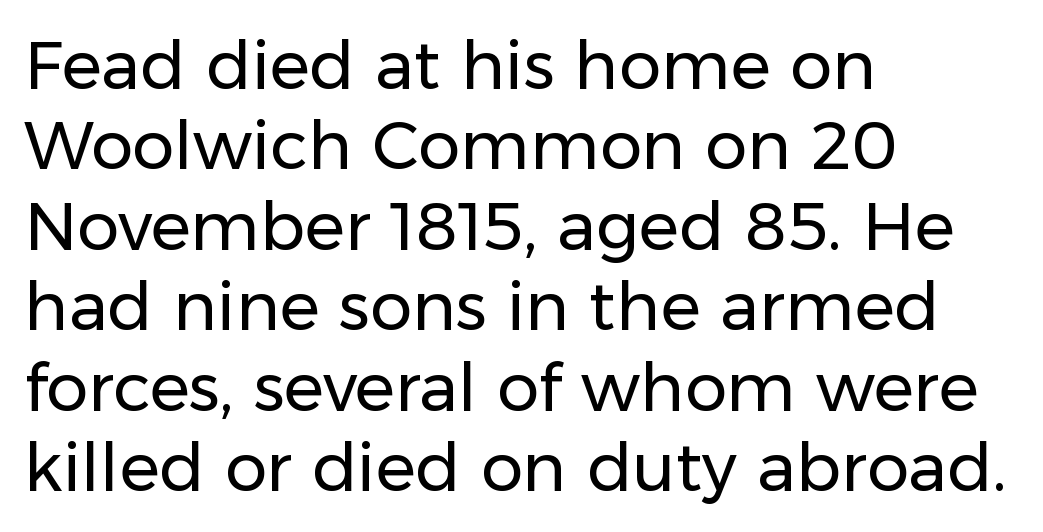
The image shows 67 px regular-weight sans-serif type, upright; set left-aligned, line spacing 1.2x, normal letter spacing, not underlined; low stroke contrast and a medium x-height.
